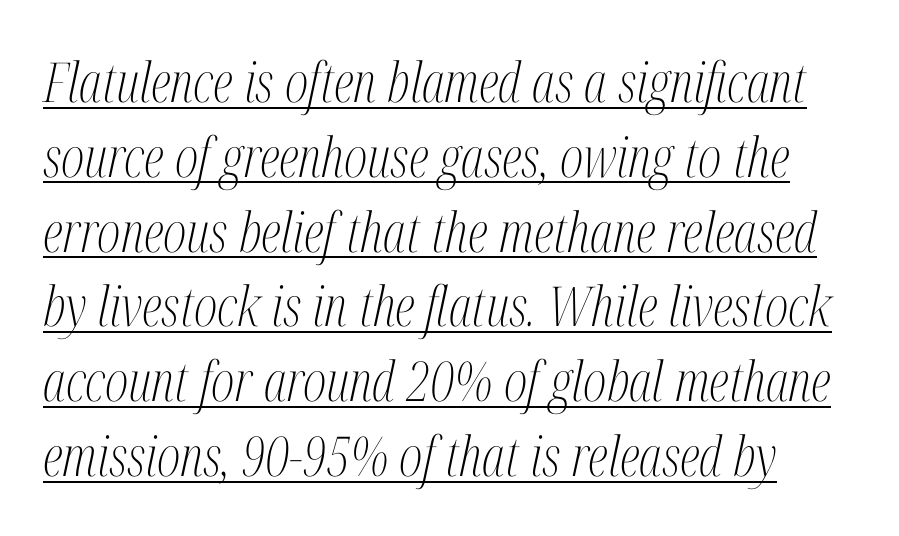
Q: Is the text bold? A: No.
Q: Is the text italic (slanted)? A: Yes, it leans right by about 12 degrees.
Q: Is the typeface a serif or a sans-serif typeface? A: Serif.
Q: Is the text underlined? A: Yes.
Q: Is the spacing between letters normal or unusually wide? A: Normal.
Q: Is the spacing between lines tight, normal or loose? A: Normal.
Q: Width (condensed, normal, or wide)? A: Condensed.
Q: Stroke contrast? A: Medium.
Q: x-height? A: Medium.
Q: Monospaced? A: No.
